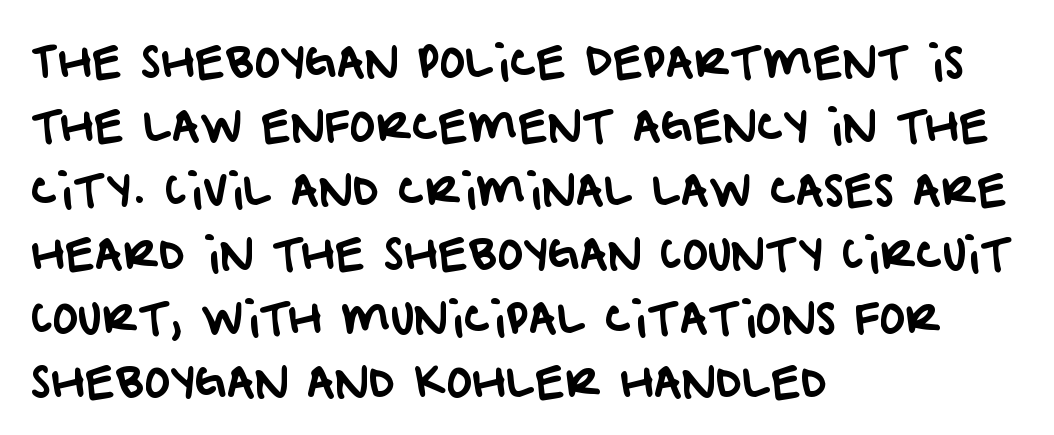
The typeface chosen for these lines omits serifs. Varying glyph widths throughout — classic text-font behaviour. Does extra space separate the letters? No, they use regular spacing. One glance says typical: line gaps are just what's usual. The setting favours the left margin, as ordinary paragraphs usually do.
